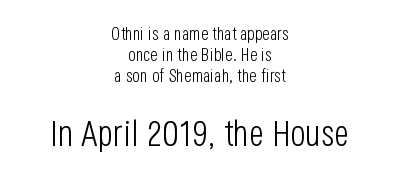
The image shows 36 px light, condensed sans-serif type, upright; set centered, line spacing 1.18x, normal letter spacing, not underlined; the second (bottom) block is 2.0x larger; low stroke contrast and a large x-height.
